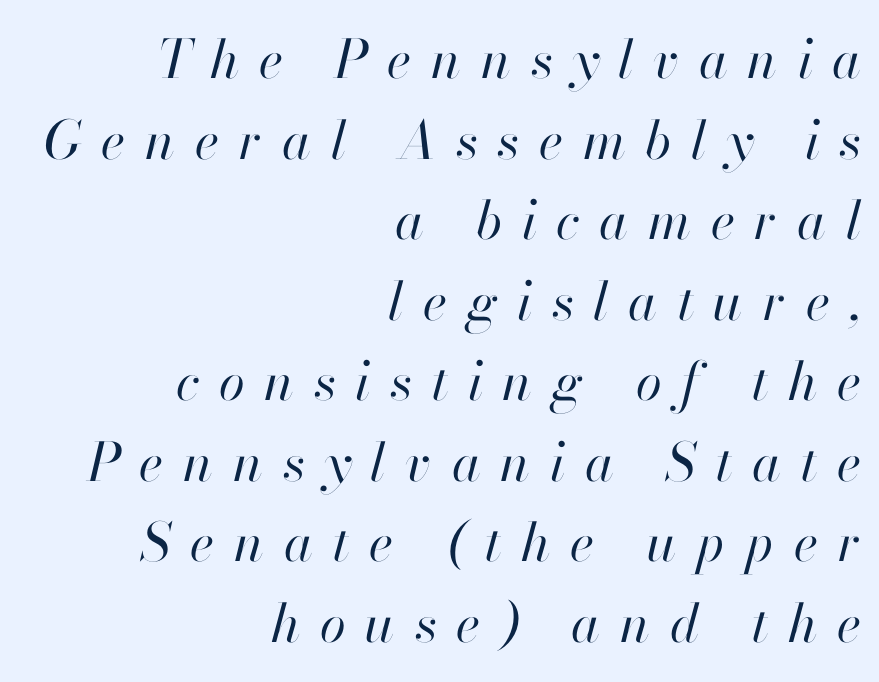
A quiet, ordinary-to-light weight characterises the typeface. Words float on clear page, feet unadorned. The block of text has a typical density, with ordinary space between rows. The compositor pushed each line to the right boundary. Is this a fixed-width face? No — the glyphs have proportional, varying widths.
